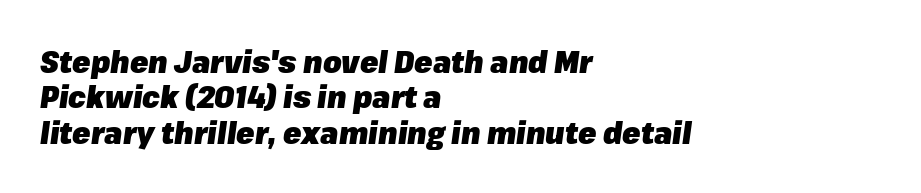
This sample has the flowing, uneven cadence of proportional lettering. Heft: maximum for text — a bold. Horizontally, the lines are justified to the leading edge only. In terms of posture, this sample is oblique. You could call the tracking neutral — neither tight nor loose. Descenders hang freely into open space.
